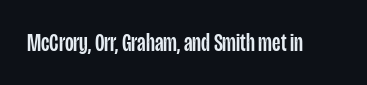
The image shows 25 px text type, upright; set normal letter spacing, not underlined.
